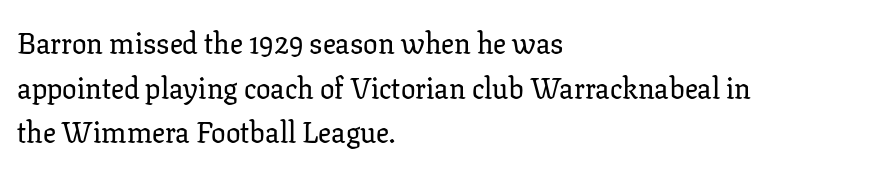
The rendering keeps characters at their native spacing. This sample is left-justified, so line endings fall wherever the words run out. Bare-footed words on every line. Serif or sans? Serif — the stroke terminals have little feet.
